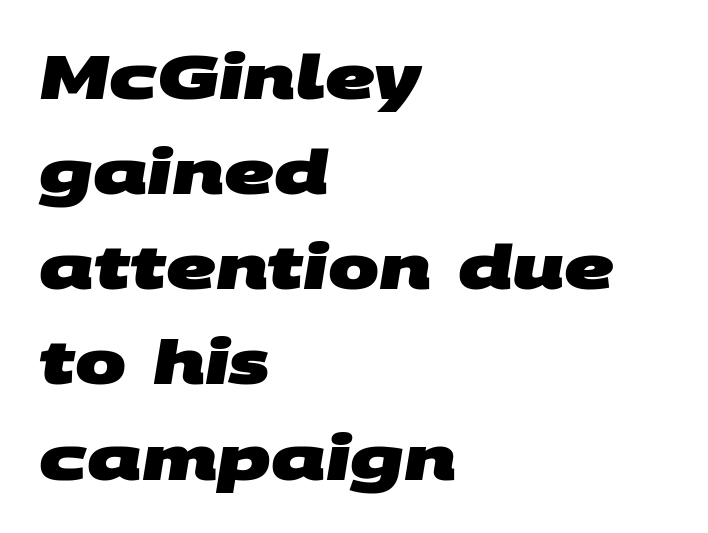
Q: Is the text bold? A: Yes.
Q: Is the typeface a serif or a sans-serif typeface? A: Sans-serif.
Q: Is the text underlined? A: No.
Q: How is the paragraph aligned? A: Left-aligned.
Q: Is the spacing between letters normal or unusually wide? A: Normal.
Q: Is the spacing between lines tight, normal or loose? A: Normal.
Q: Width (condensed, normal, or wide)? A: Wide.
Q: Stroke contrast? A: Medium.
Q: x-height? A: Large.
Q: Monospaced? A: No.
